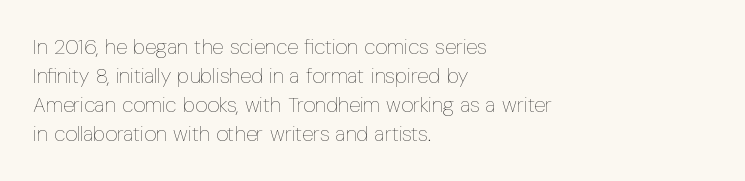
{"italic": "no", "bold": "no", "underline": "no", "align": "left", "line_spacing": "normal", "line_spacing_ratio": 1.38, "letter_spacing": "normal", "letter_spacing_em": 0.0, "glyph_px": 21}
